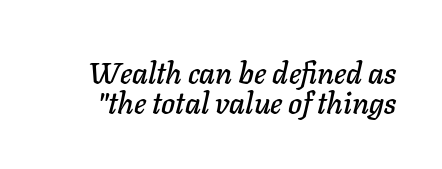
{"italic": "yes", "lean": "right", "slant_degrees": 11, "width": "normal", "stroke_contrast": "low", "x_height": "medium", "monospaced": "no", "underline": "no", "line_spacing": "tight", "line_spacing_ratio": 1.0, "letter_spacing": "normal", "letter_spacing_em": 0.0, "glyph_px": 30}
